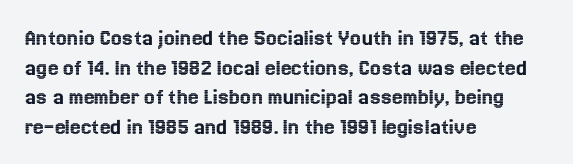
The rag falls on the right side of this text block. This sample uses an upright cut, with every glyph sitting square on the baseline. This sample uses plain, unmodified letter spacing. The strip under each line holds only bare page.
